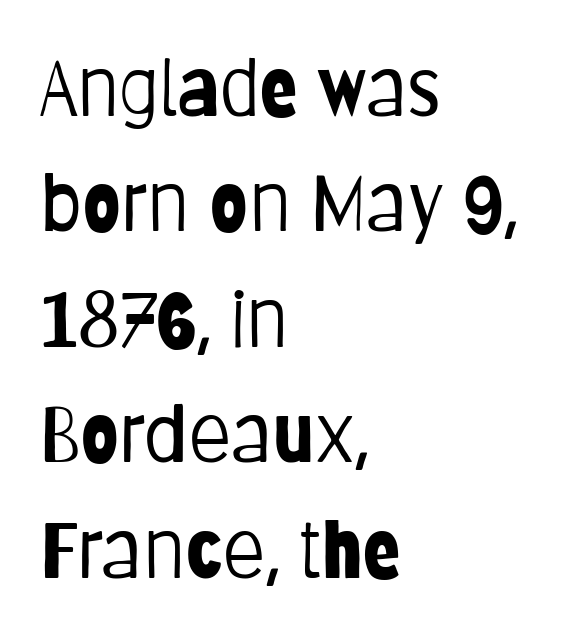
The image shows 78 px light, condensed sans-serif type, upright; set left-aligned, normal line spacing (1.48x), normal letter spacing, not underlined; low stroke contrast and a large x-height.
